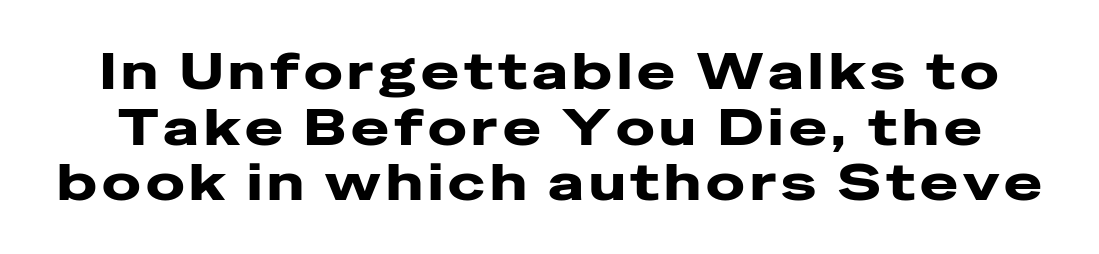
This is the regular roman posture of the typeface. Do the characters align in a grid? No, the font is proportional. Quick note: interline space is minimal. The passage shown is typeset with a sans-serif family.
